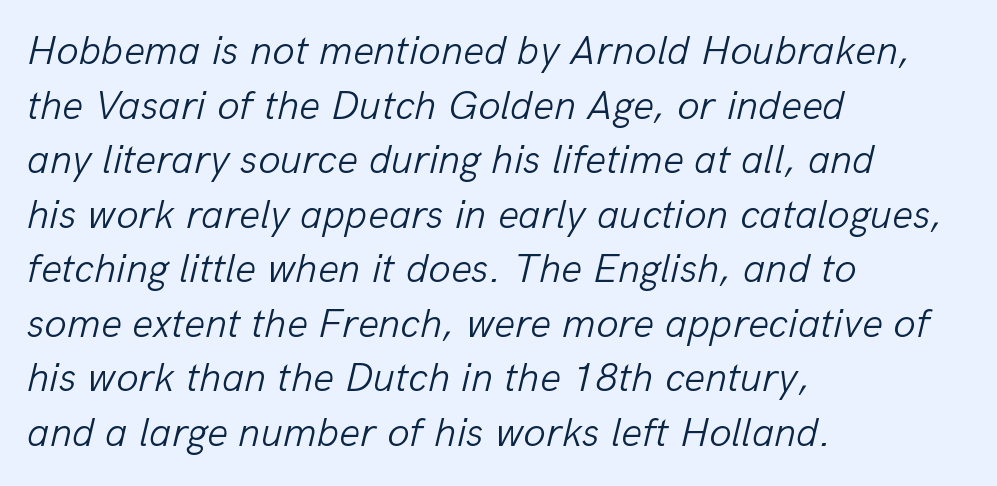
The image shows 41 px light type, italic (leaning right); set left-aligned, normal line spacing (1.33x), normal letter spacing, not underlined; low stroke contrast and a medium x-height.
